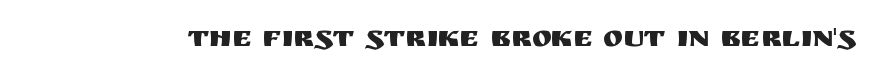
The image shows 30 px sans-serif type, upright; set normal letter spacing, not underlined; medium stroke contrast and a large x-height.
